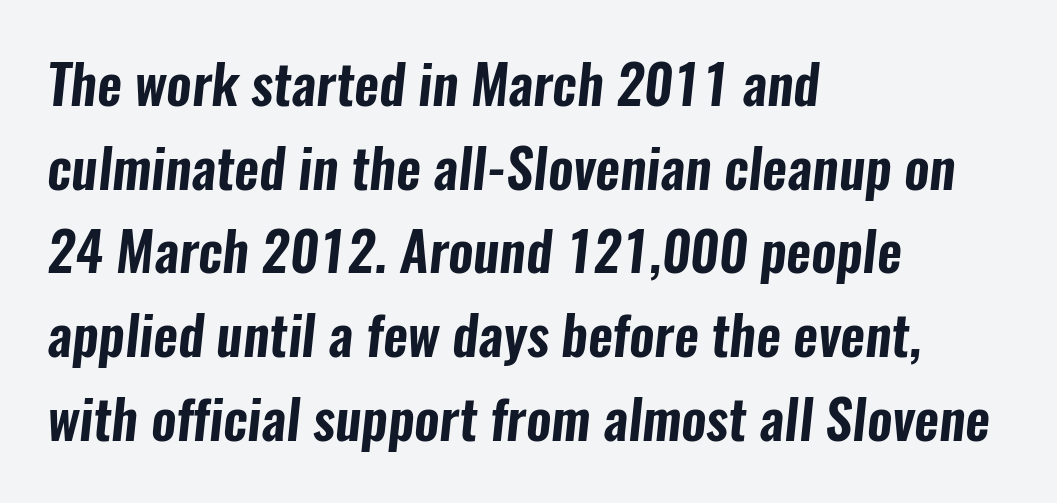
{"serif": "no", "width": "condensed", "stroke_contrast": "low", "x_height": "medium", "monospaced": "no", "underline": "no", "align": "left", "line_spacing": "normal", "line_spacing_ratio": 1.55, "letter_spacing": "normal", "letter_spacing_em": 0.0, "glyph_px": 54}
